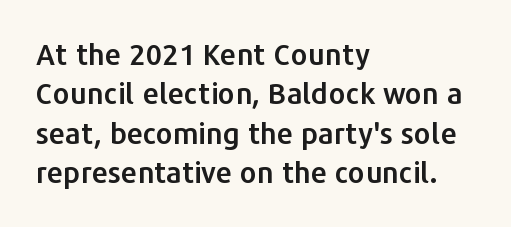
The image shows 29 px sans-serif type, upright; set left-aligned, normal line spacing (1.36x), normal letter spacing, not underlined; low stroke contrast and a medium x-height.
